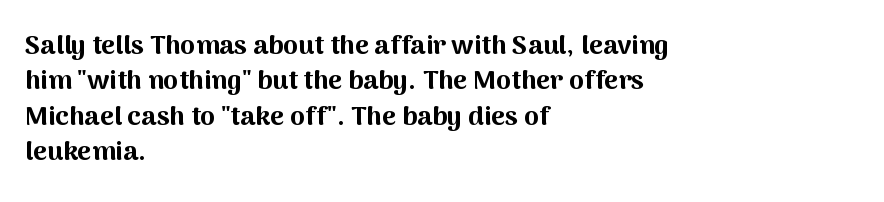
{"italic": "no", "bold": "yes", "underline": "no", "align": "left", "line_spacing": "normal", "line_spacing_ratio": 1.31, "letter_spacing": "normal", "letter_spacing_em": 0.0, "glyph_px": 27}
